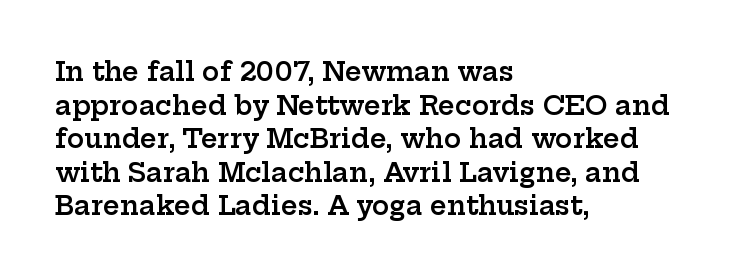
Q: Is the text bold? A: Semi-bold.
Q: Is the text italic (slanted)? A: No, it is upright.
Q: Is the text underlined? A: No.
Q: How is the paragraph aligned? A: Left-aligned.
Q: Is the spacing between letters normal or unusually wide? A: Normal.
Q: Is the spacing between lines tight, normal or loose? A: Normal.
